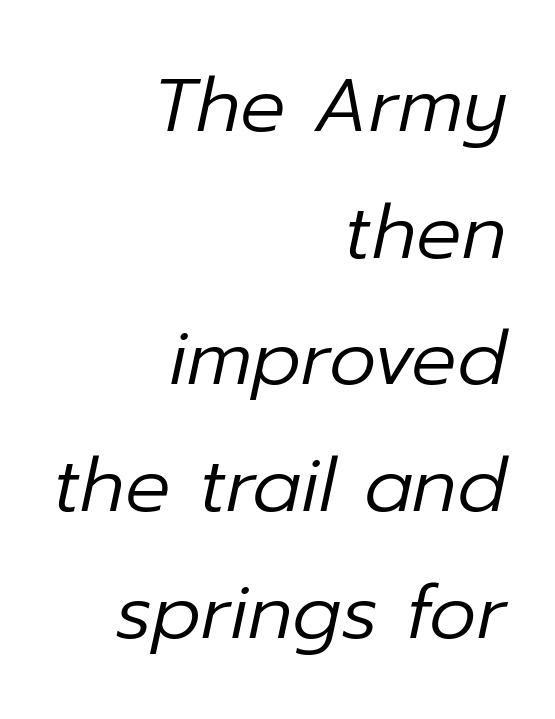
Q: Is the text bold? A: No.
Q: Is the text italic (slanted)? A: Yes, it leans right by about 12 degrees.
Q: Is the text underlined? A: No.
Q: How is the paragraph aligned? A: Right-aligned.
Q: Is the spacing between letters normal or unusually wide? A: Normal.
Q: Is the spacing between lines tight, normal or loose? A: Normal.
Q: Width (condensed, normal, or wide)? A: Normal.
Q: Stroke contrast? A: Low.
Q: x-height? A: Medium.
Q: Monospaced? A: No.
